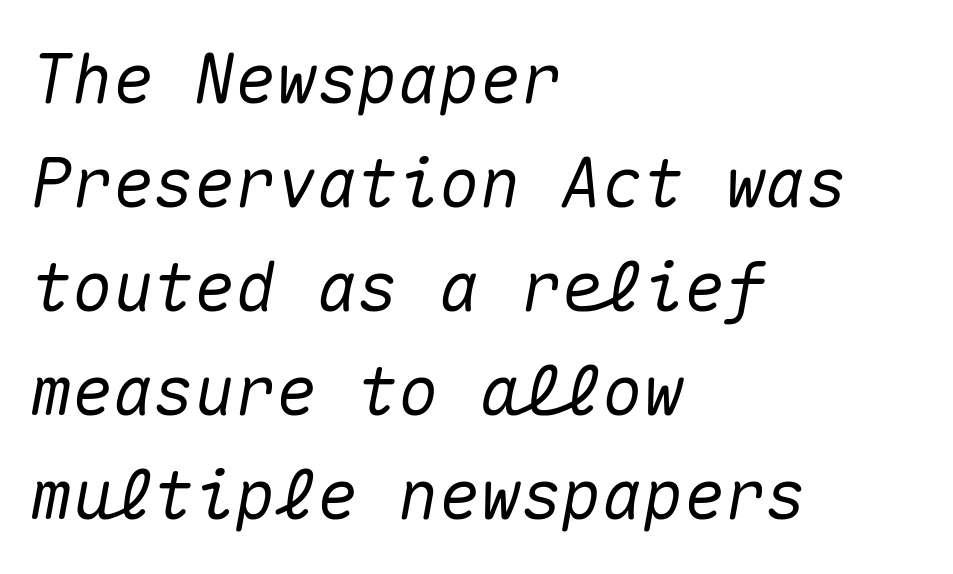
The image shows 68 px text type, italic (leaning right), monospaced; set left-aligned, normal line spacing (1.53x), normal letter spacing, not underlined; medium stroke contrast and a medium x-height.
